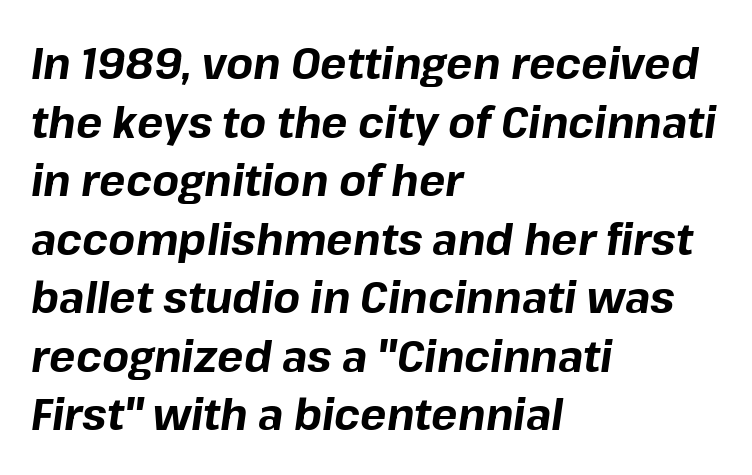
The image shows 44 px bold type, italic (leaning right); set left-aligned, normal line spacing (1.33x), normal letter spacing, not underlined; low stroke contrast and a medium x-height.
